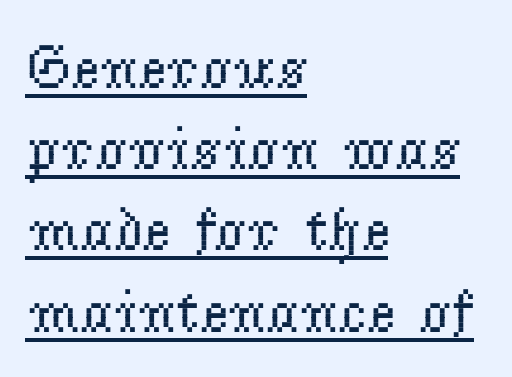
You could call the tracking neutral — neither tight nor loose. Looks like someone drew a line under every word here. Each stroke keeps to a modest, everyday thickness or less. Proportional: the letters do not fall into vertical columns. Horizontal bands of white between lines are of average thickness. The designer went with a serif here, giving each stem small feet.
